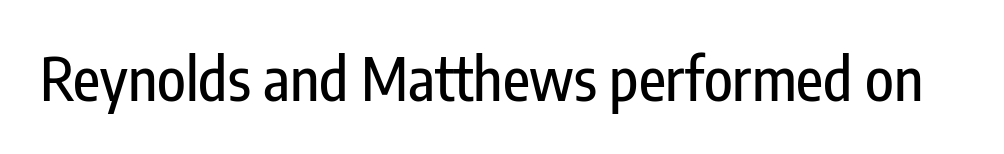
Q: Is the text italic (slanted)? A: No, it is upright.
Q: Is the typeface a serif or a sans-serif typeface? A: Sans-serif.
Q: Is the text underlined? A: No.
Q: Is the spacing between letters normal or unusually wide? A: Normal.
Q: Width (condensed, normal, or wide)? A: Condensed.
Q: Stroke contrast? A: Low.
Q: x-height? A: Medium.
Q: Monospaced? A: No.
